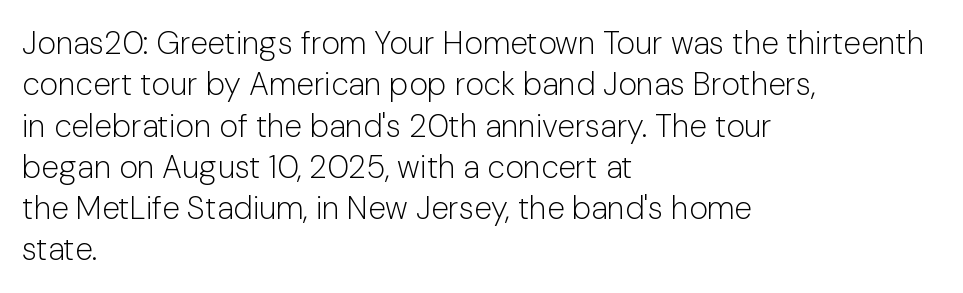
The image shows 32 px light sans-serif type, upright; set left-aligned, normal line spacing (1.29x), normal letter spacing, not underlined; low stroke contrast and a medium x-height.
